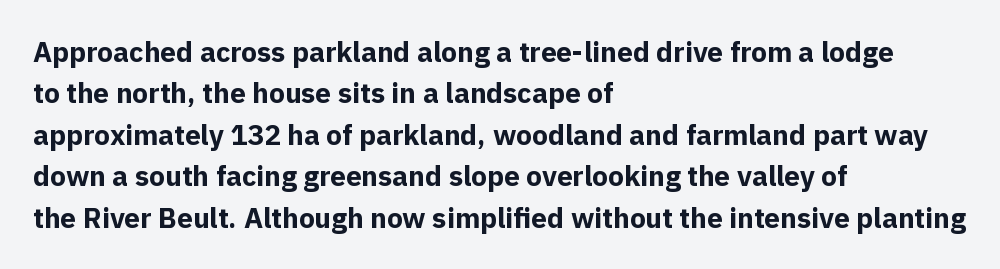
The image shows 28 px bold sans-serif type, upright; set left-aligned, normal line spacing (1.48x), normal letter spacing, not underlined; a medium x-height.
